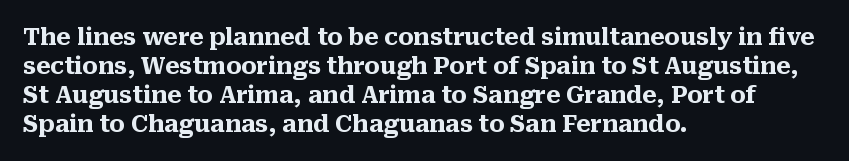
{"italic": "no", "bold": "yes", "underline": "no", "align": "left", "line_spacing": "normal", "line_spacing_ratio": 1.26, "letter_spacing": "normal", "letter_spacing_em": 0.0, "glyph_px": 23}
